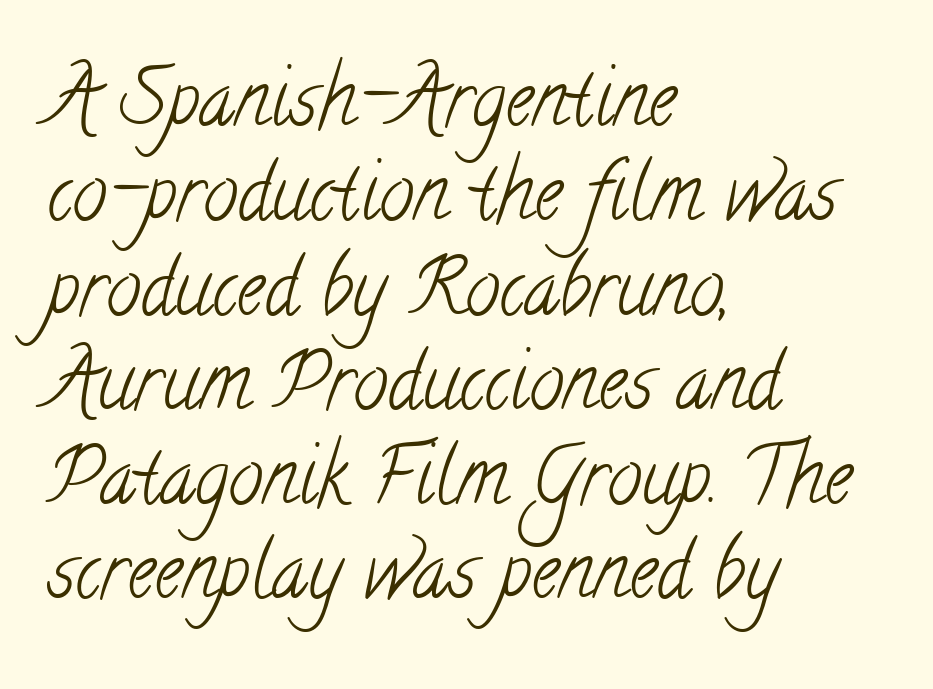
The image shows 78 px light, condensed serif type; set left-aligned, line spacing 1.21x, normal letter spacing, not underlined; low stroke contrast and a small x-height.
